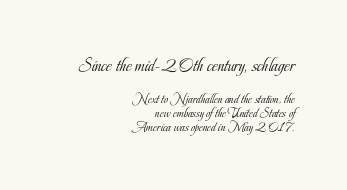
{"bold": "no", "underline": "no", "align": "right", "line_spacing": "tight", "line_spacing_ratio": 1.03, "letter_spacing": "normal", "letter_spacing_em": 0.0, "larger_block": "first", "size_ratio": 1.43, "glyph_px": 20}
